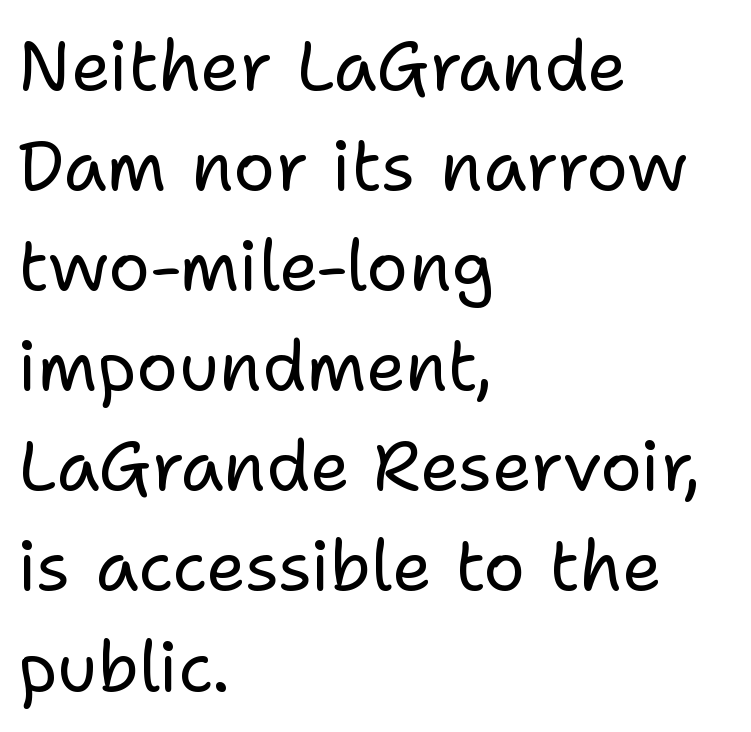
Q: Is the text bold? A: No.
Q: Is the text italic (slanted)? A: No, it is upright.
Q: Is the typeface a serif or a sans-serif typeface? A: Sans-serif.
Q: Is the text underlined? A: No.
Q: How is the paragraph aligned? A: Left-aligned.
Q: Is the spacing between letters normal or unusually wide? A: Normal.
Q: Is the spacing between lines tight, normal or loose? A: Normal.
Q: Width (condensed, normal, or wide)? A: Normal.
Q: Stroke contrast? A: Low.
Q: x-height? A: Medium.
Q: Monospaced? A: No.
